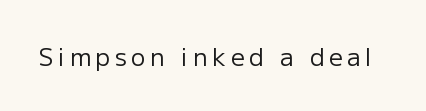
Q: Is the text bold? A: No.
Q: Is the text italic (slanted)? A: No, it is upright.
Q: Is the text underlined? A: No.
Q: Is the spacing between letters normal or unusually wide? A: Unusually wide.
